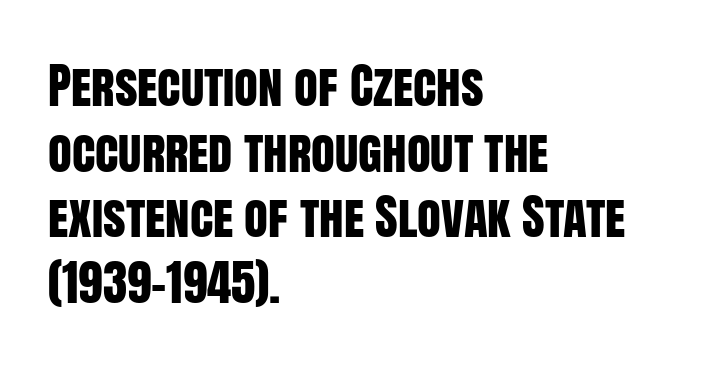
The area under the type is left untouched. The lettering holds an erect, upright posture throughout. Each letter keeps its own natural width here, so spacing adapts to shape. Short and long lines alike share a common starting point at left. These lines keep a tight, regular rhythm from letter to letter.
